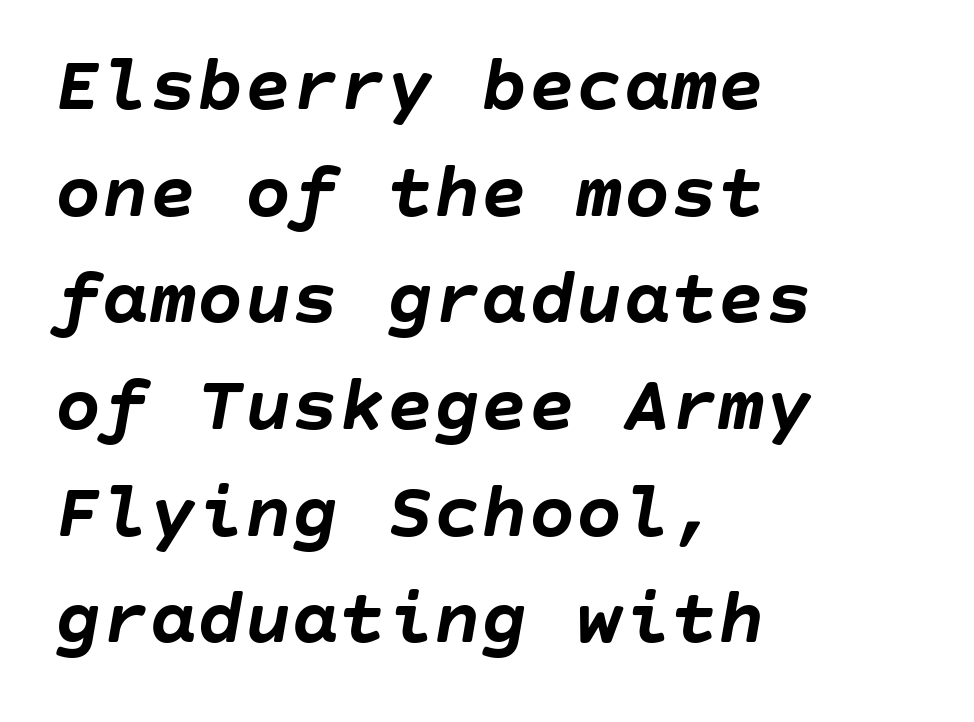
The image shows 79 px semibold type, italic (leaning right); set left-aligned, normal line spacing (1.35x), normal letter spacing, not underlined; low stroke contrast and a large x-height.
